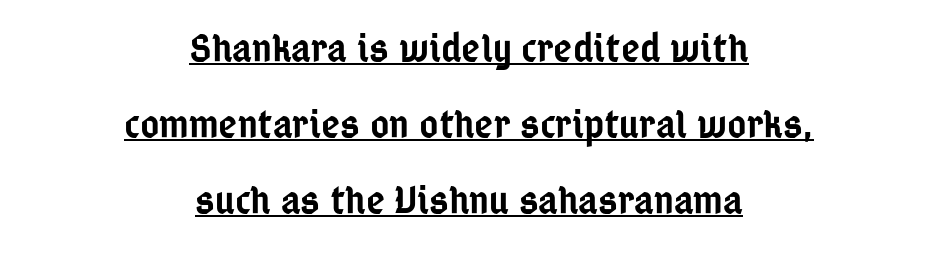
Q: Is the text bold? A: Semi-bold.
Q: Is the text italic (slanted)? A: No, it is upright.
Q: Is the typeface a serif or a sans-serif typeface? A: Sans-serif.
Q: Is the text underlined? A: Yes.
Q: How is the paragraph aligned? A: Centered.
Q: Is the spacing between letters normal or unusually wide? A: Normal.
Q: Width (condensed, normal, or wide)? A: Condensed.
Q: Stroke contrast? A: Low.
Q: x-height? A: Medium.
Q: Monospaced? A: No.
